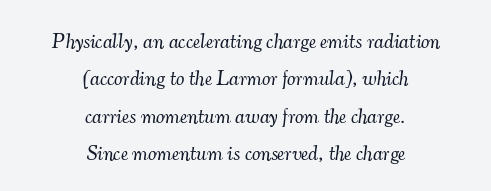
The weight tops out at a normal text grade. The baseline area is clear. A centered setting, common on invitations and titles, is used for this passage. Inter-character spacing is left at the font's built-in metrics. In terms of posture, this sample is oblique.
